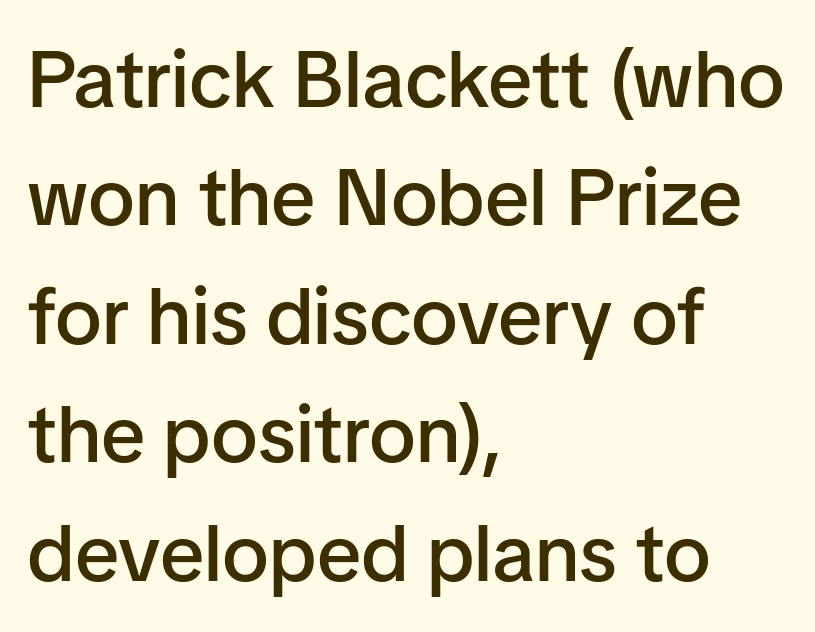
{"serif": "no", "italic": "no", "bold": "semi", "weight": "semibold", "width": "normal", "stroke_contrast": "low", "x_height": "medium", "monospaced": "no", "underline": "no", "align": "left", "line_spacing": "normal", "line_spacing_ratio": 1.48, "letter_spacing": "normal", "letter_spacing_em": 0.0, "glyph_px": 80}
